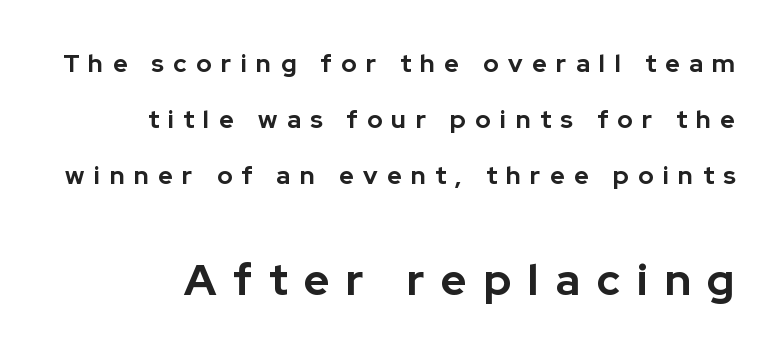
The image shows 44 px bold sans-serif type, upright; set loose line spacing (2.25x), unusually wide letter spacing (+0.38 em), not underlined; the second (bottom) block is 1.76x larger; low stroke contrast and a medium x-height.
